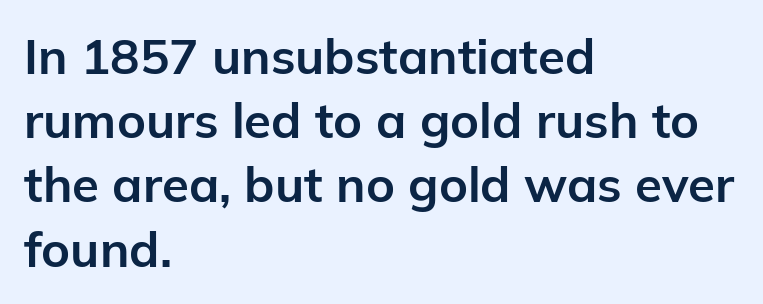
Q: Is the text bold? A: Yes.
Q: Is the text italic (slanted)? A: No, it is upright.
Q: Is the typeface a serif or a sans-serif typeface? A: Sans-serif.
Q: Is the text underlined? A: No.
Q: How is the paragraph aligned? A: Left-aligned.
Q: Is the spacing between letters normal or unusually wide? A: Normal.
Q: Is the spacing between lines tight, normal or loose? A: Normal.
Q: Width (condensed, normal, or wide)? A: Normal.
Q: Stroke contrast? A: Low.
Q: x-height? A: Medium.
Q: Monospaced? A: No.
